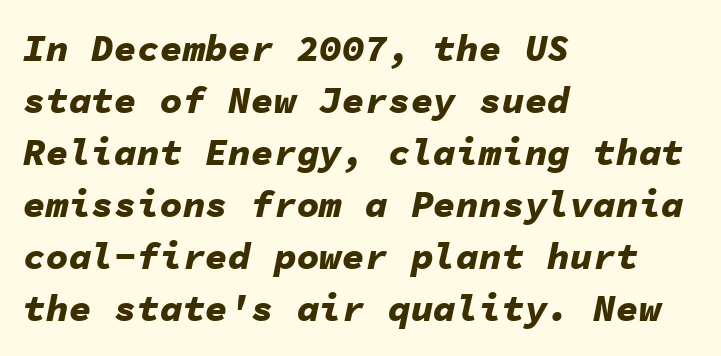
{"italic": "yes", "lean": "right", "slant_degrees": 11, "bold": "yes", "weight": "bold", "width": "normal", "stroke_contrast": "low", "x_height": "medium", "monospaced": "yes", "underline": "no", "align": "left", "line_spacing": "normal", "line_spacing_ratio": 1.37, "letter_spacing": "normal", "letter_spacing_em": 0.0, "glyph_px": 38}
